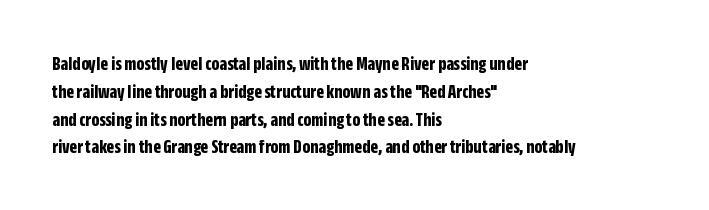
Q: Is the text bold? A: Yes.
Q: Is the text italic (slanted)? A: No, it is upright.
Q: Is the text underlined? A: No.
Q: How is the paragraph aligned? A: Left-aligned.
Q: Is the spacing between letters normal or unusually wide? A: Normal.
Q: Is the spacing between lines tight, normal or loose? A: Normal.
